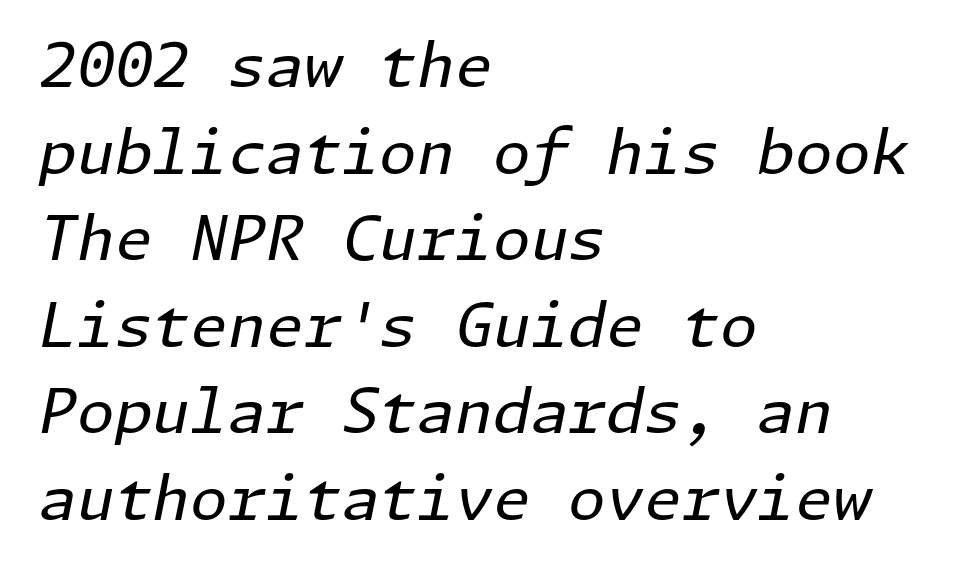
{"italic": "yes", "lean": "right", "slant_degrees": 11, "bold": "no", "weight": "regular", "width": "normal", "stroke_contrast": "low", "x_height": "medium", "underline": "no", "align": "left", "line_spacing": "normal", "line_spacing_ratio": 1.42, "letter_spacing": "normal", "letter_spacing_em": 0.0, "glyph_px": 61}
